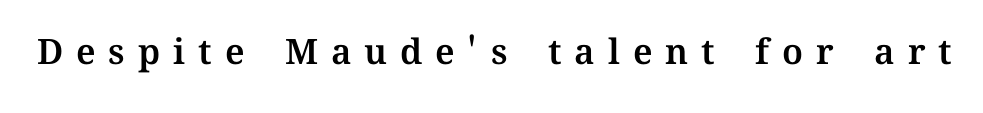
Q: Is the text italic (slanted)? A: No, it is upright.
Q: Is the text underlined? A: No.
Q: Is the spacing between letters normal or unusually wide? A: Unusually wide.
Q: Width (condensed, normal, or wide)? A: Normal.
Q: Stroke contrast? A: Medium.
Q: x-height? A: Medium.
Q: Monospaced? A: No.
